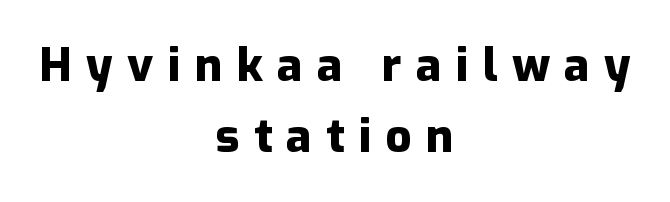
Style check: upright. Grotesque or geometric, the face here clearly has no serifs. The typesetter chose a symmetrical, centered arrangement here. Words float on clear page, feet unadorned.
